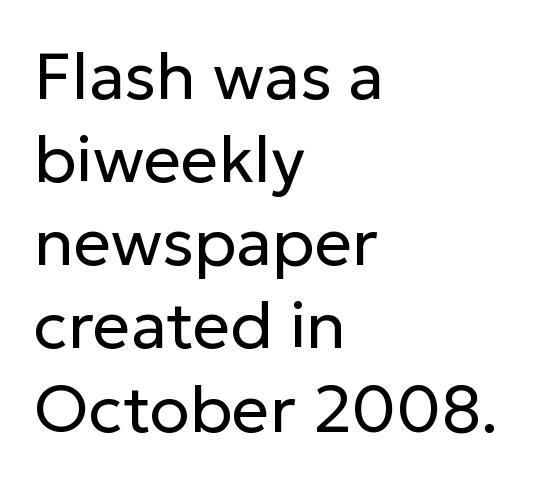
Q: Is the text bold? A: No.
Q: Is the text italic (slanted)? A: No, it is upright.
Q: Is the typeface a serif or a sans-serif typeface? A: Sans-serif.
Q: Is the text underlined? A: No.
Q: How is the paragraph aligned? A: Left-aligned.
Q: Is the spacing between letters normal or unusually wide? A: Normal.
Q: Is the spacing between lines tight, normal or loose? A: Normal.
Q: Width (condensed, normal, or wide)? A: Normal.
Q: Stroke contrast? A: Low.
Q: x-height? A: Medium.
Q: Monospaced? A: No.
